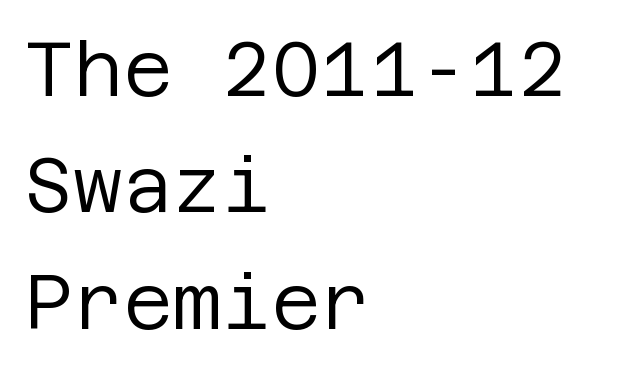
{"serif": "no", "italic": "no", "bold": "no", "weight": "regular", "width": "normal", "stroke_contrast": "low", "x_height": "large", "underline": "no", "align": "left", "line_spacing": "normal", "line_spacing_ratio": 1.53, "letter_spacing": "normal", "letter_spacing_em": 0.0, "glyph_px": 76}
